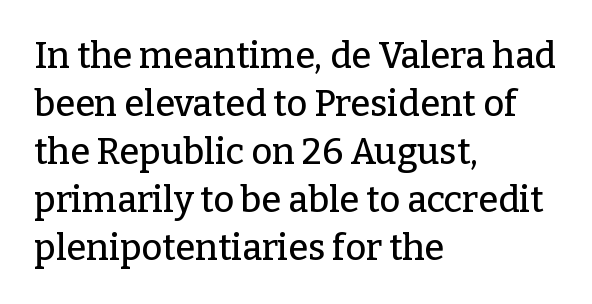
Little horizontal feet cap the strokes, marking this as serif type. Layout note: lines flush left. Is there any slant? The stems are plumb. Each letter keeps its own natural width here, so spacing adapts to shape. A clean baseline with only descenders dipping below it. These lines sit exactly where default settings would place them.
